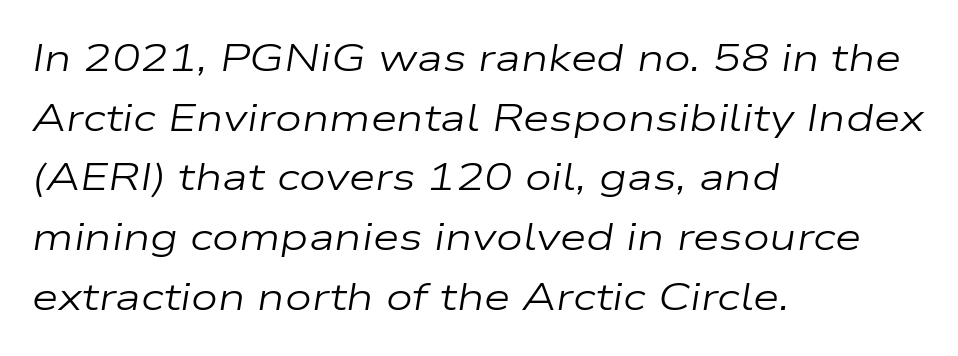
The image shows 38 px regular-weight, wide type, italic (leaning right); set left-aligned, normal line spacing (1.57x), normal letter spacing, not underlined; low stroke contrast and a medium x-height.
